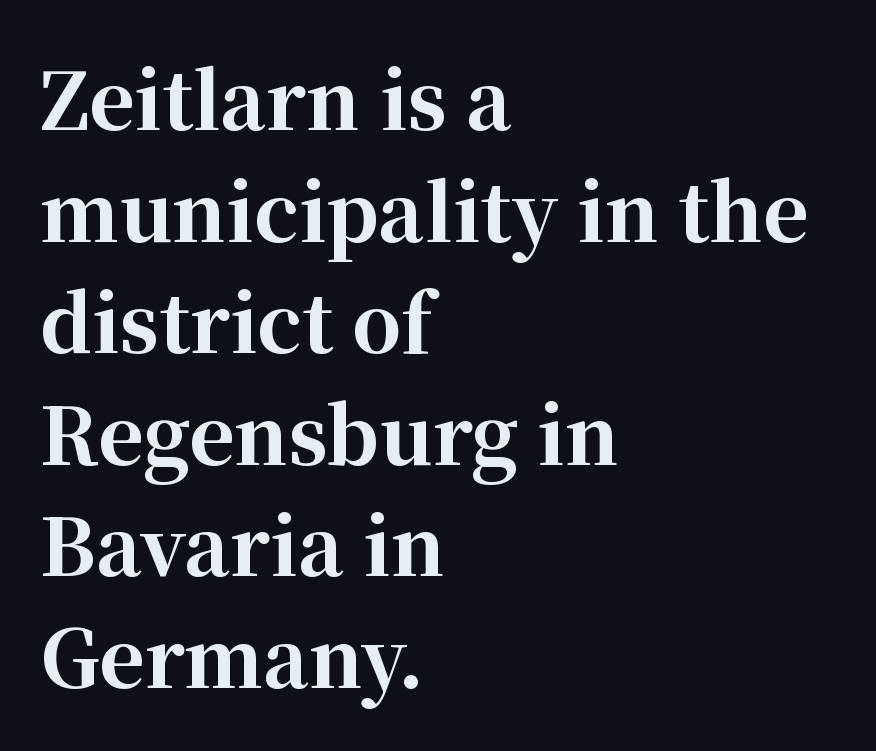
{"serif": "yes", "italic": "no", "bold": "yes", "weight": "bold", "width": "normal", "stroke_contrast": "high", "x_height": "medium", "monospaced": "no", "underline": "no", "align": "left", "line_spacing": "normal", "line_spacing_ratio": 1.43, "letter_spacing": "normal", "letter_spacing_em": 0.0, "glyph_px": 78}
